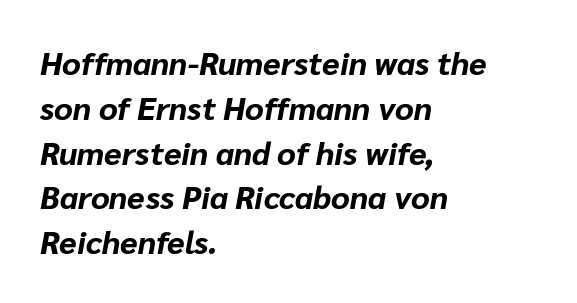
Q: Is the text bold? A: Yes.
Q: Is the text italic (slanted)? A: Yes, it leans right by about 10 degrees.
Q: Is the text underlined? A: No.
Q: How is the paragraph aligned? A: Left-aligned.
Q: Is the spacing between letters normal or unusually wide? A: Normal.
Q: Is the spacing between lines tight, normal or loose? A: Normal.
Q: Width (condensed, normal, or wide)? A: Normal.
Q: Stroke contrast? A: Low.
Q: x-height? A: Medium.
Q: Monospaced? A: No.
